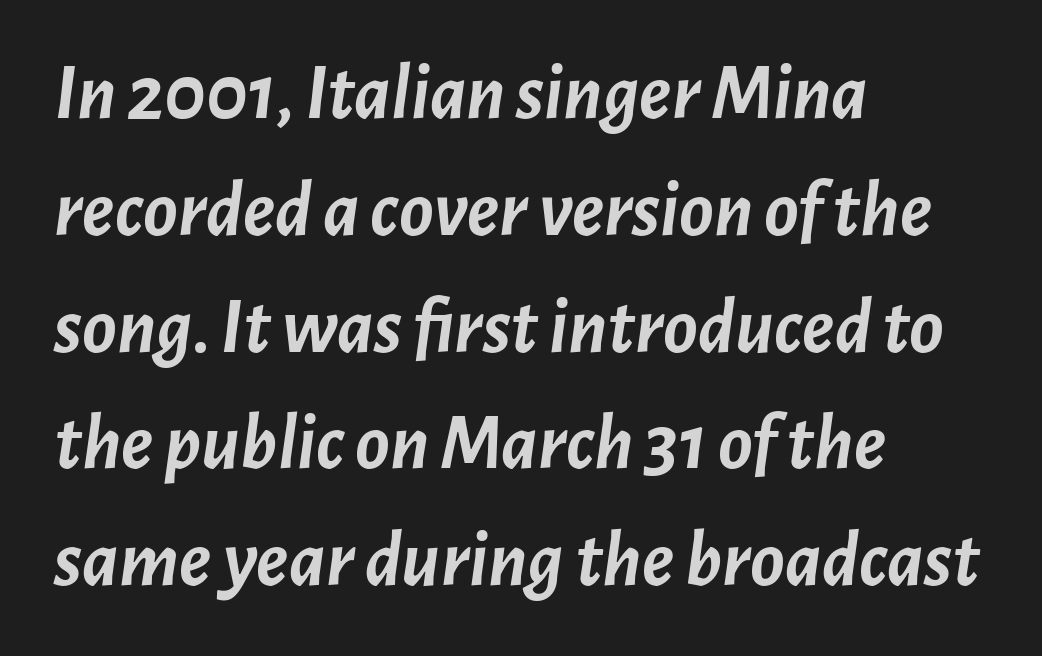
{"italic": "yes", "lean": "right", "slant_degrees": 7, "bold": "yes", "weight": "semibold", "width": "normal", "stroke_contrast": "low", "x_height": "medium", "monospaced": "no", "underline": "no", "align": "left", "line_spacing": "normal", "line_spacing_ratio": 1.46, "letter_spacing": "normal", "letter_spacing_em": 0.0, "glyph_px": 80}
